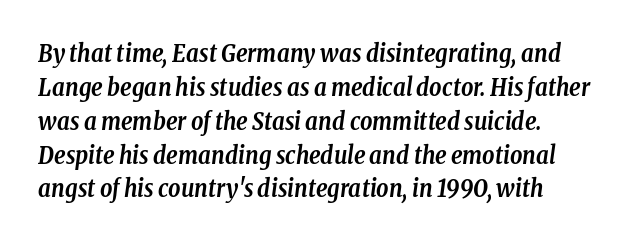
Is the type bold? Yes — the strokes are clearly thick and heavy. The space directly below the letters is spotless. The face used here has a pronounced slope to its letters. A typesetter would call this leading conventional body-copy spacing. A typesetter would call this zero additional tracking.
